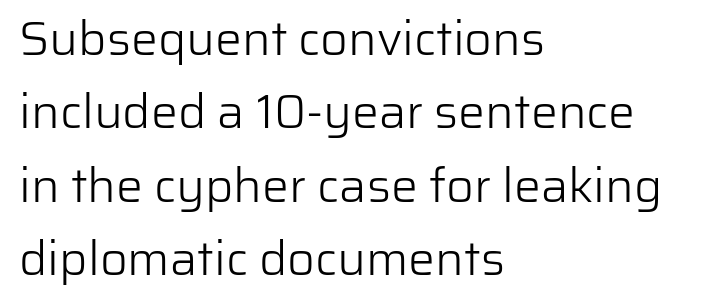
{"serif": "no", "italic": "no", "bold": "no", "weight": "light", "width": "normal", "stroke_contrast": "low", "x_height": "medium", "monospaced": "no", "underline": "no", "align": "left", "line_spacing": "normal", "line_spacing_ratio": 1.53, "letter_spacing": "normal", "letter_spacing_em": 0.0, "glyph_px": 48}
